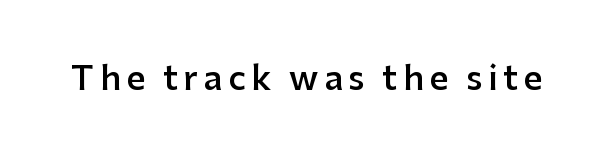
{"serif": "no", "italic": "no", "bold": "semi", "weight": "semibold", "width": "normal", "stroke_contrast": "low", "x_height": "medium", "monospaced": "no", "underline": "no", "glyph_px": 33}
